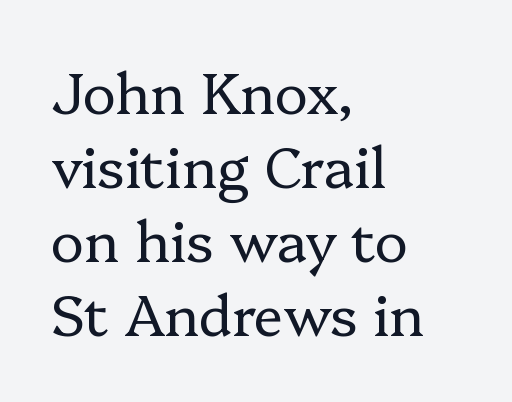
The image shows 56 px regular-weight serif type, upright; set left-aligned, normal line spacing (1.32x), normal letter spacing, not underlined; low stroke contrast and a medium x-height.
